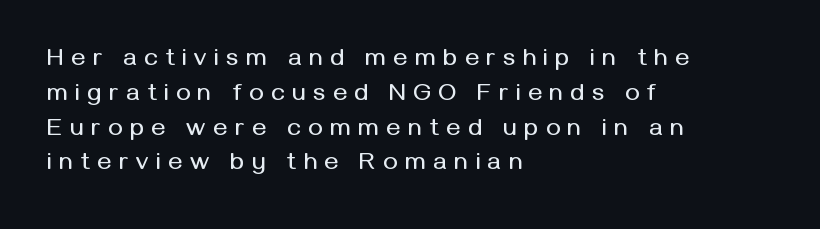
The image shows 24 px text type, upright; set left-aligned, normal line spacing (1.45x), unusually wide letter spacing (+0.32 em), not underlined.
